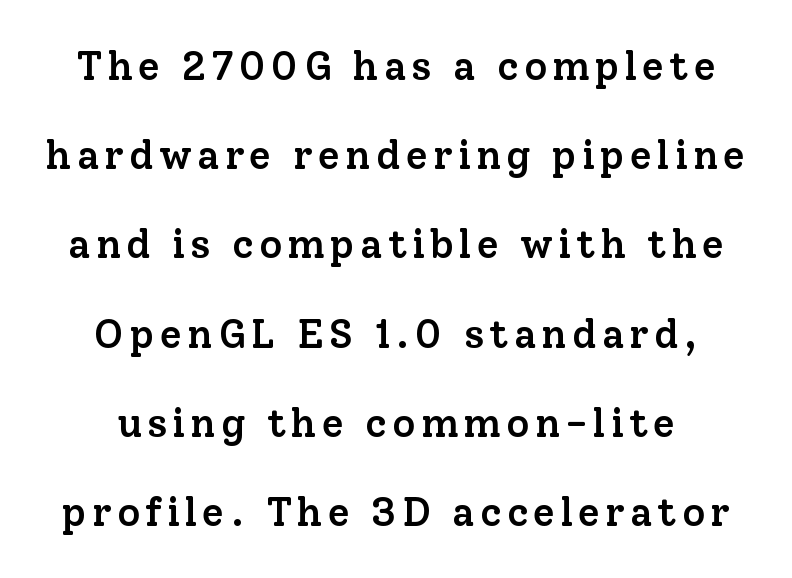
Q: Is the text bold? A: Semi-bold.
Q: Is the text italic (slanted)? A: No, it is upright.
Q: Is the typeface a serif or a sans-serif typeface? A: Serif.
Q: Is the text underlined? A: No.
Q: Is the spacing between lines tight, normal or loose? A: Loose.
Q: Width (condensed, normal, or wide)? A: Normal.
Q: Stroke contrast? A: Low.
Q: x-height? A: Medium.
Q: Monospaced? A: No.
